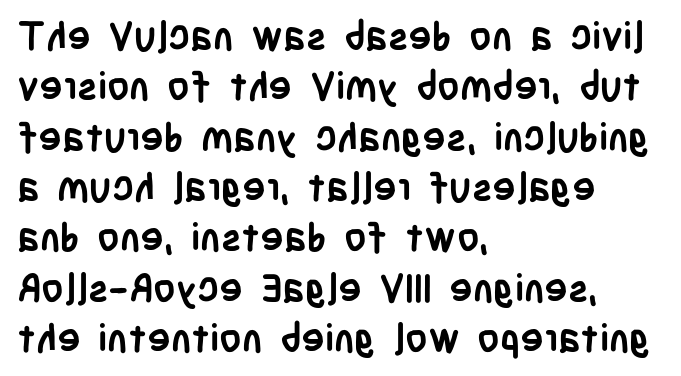
Check under the words: just untouched page. What kind of face is this? One without serifs — a sans. The passage is arranged the way most books set body copy — flush left. The lettering stays uniformly vertical, giving the passage a roman look. Horizontal bands of white between lines are of average thickness.
